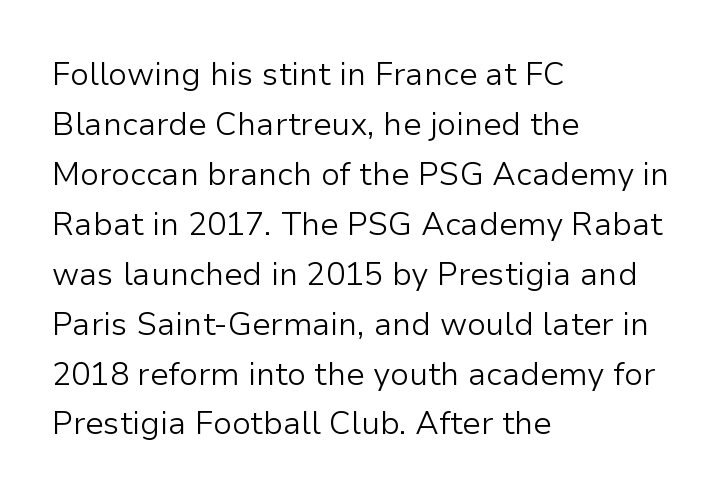
{"serif": "no", "italic": "no", "bold": "no", "weight": "light", "width": "normal", "stroke_contrast": "low", "x_height": "medium", "monospaced": "no", "underline": "no", "align": "left", "line_spacing": "normal", "line_spacing_ratio": 1.56, "letter_spacing": "normal", "letter_spacing_em": 0.0, "glyph_px": 32}
